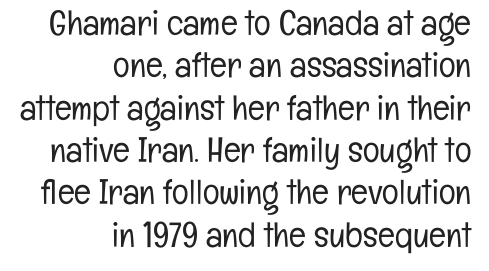
A typesetter would call this proportional, since set widths differ per character. Honestly, there is no underline to notice here at all. The strokes are not fattened; the text isn't bold. The passage shown is typeset with a sans-serif family. Characters remain perfectly vertical along every line. Notice how the passage keeps a crisp vertical edge on the right only.
